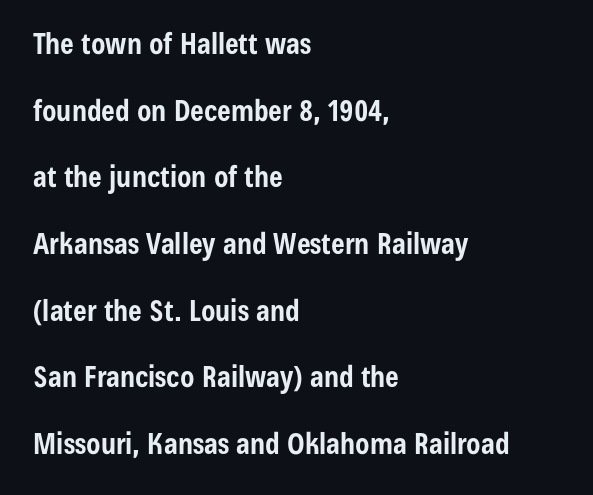
Q: Is the text bold? A: Yes.
Q: Is the text italic (slanted)? A: No, it is upright.
Q: Is the typeface a serif or a sans-serif typeface? A: Sans-serif.
Q: Is the text underlined? A: No.
Q: How is the paragraph aligned? A: Left-aligned.
Q: Is the spacing between letters normal or unusually wide? A: Normal.
Q: Is the spacing between lines tight, normal or loose? A: Loose.
Q: Width (condensed, normal, or wide)? A: Condensed.
Q: Stroke contrast? A: Low.
Q: x-height? A: Medium.
Q: Monospaced? A: No.
